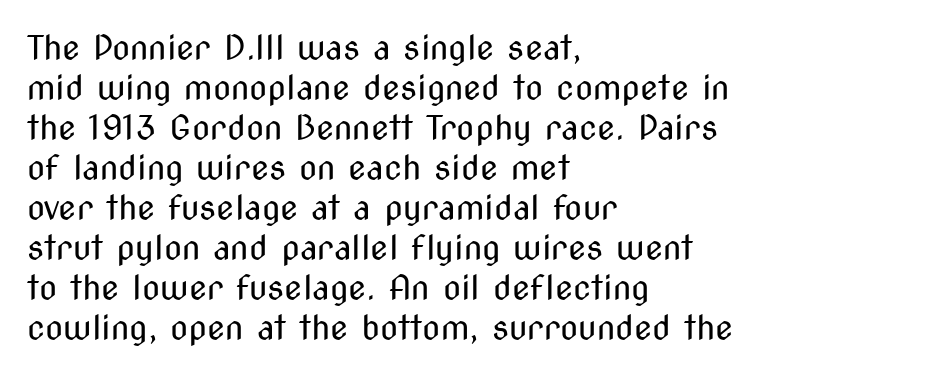
The image shows 33 px regular-weight, condensed sans-serif type, upright; set left-aligned, line spacing 1.21x, normal letter spacing, not underlined; medium stroke contrast and a medium x-height.
